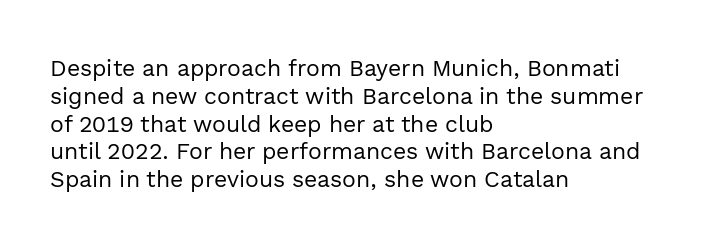
The image shows 23 px text type, upright; set left-aligned, line spacing 1.21x, normal letter spacing, not underlined.
